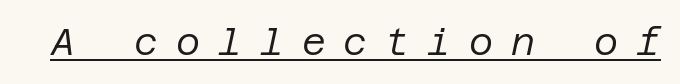
Q: Is the text bold? A: No.
Q: Is the text italic (slanted)? A: Yes, it leans right by about 12 degrees.
Q: Is the text underlined? A: Yes.
Q: Is the spacing between letters normal or unusually wide? A: Unusually wide.
Q: Width (condensed, normal, or wide)? A: Normal.
Q: Stroke contrast? A: Low.
Q: x-height? A: Large.
